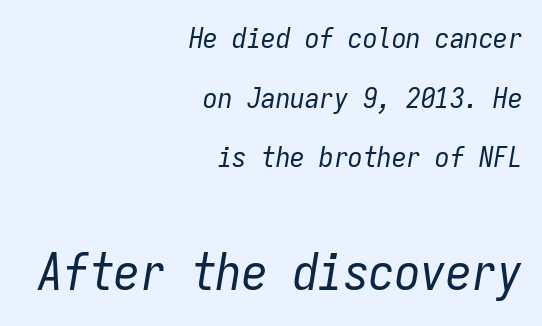
Q: Is the text bold? A: No.
Q: Is the text italic (slanted)? A: Yes, it leans right by about 9 degrees.
Q: Is the text underlined? A: No.
Q: How is the paragraph aligned? A: Right-aligned.
Q: Is the spacing between letters normal or unusually wide? A: Normal.
Q: Is the spacing between lines tight, normal or loose? A: Loose.
Q: Which block of text is set in a larger size, the first (top) or the second (bottom)? A: The second (bottom) one.
Q: Width (condensed, normal, or wide)? A: Condensed.
Q: Stroke contrast? A: Low.
Q: x-height? A: Medium.
Q: Monospaced? A: Yes.
